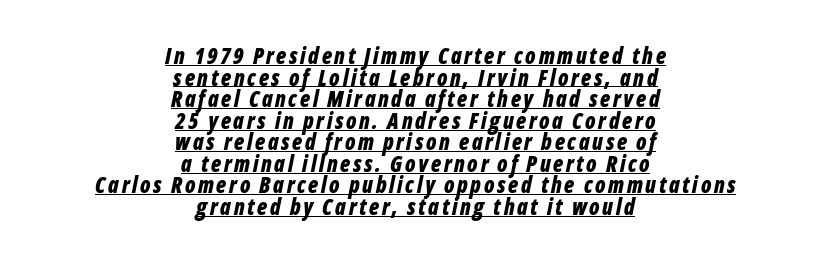
{"italic": "yes", "lean": "right", "slant_degrees": 12, "bold": "yes", "underline": "yes", "align": "center", "line_spacing": "tight", "line_spacing_ratio": 0.98, "glyph_px": 22}
